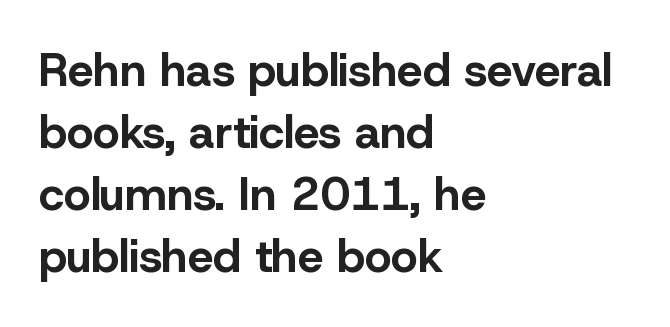
The image shows 46 px bold sans-serif type, upright; set left-aligned, normal line spacing (1.35x), normal letter spacing, not underlined; low stroke contrast and a medium x-height.
